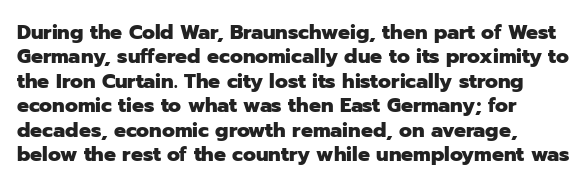
Q: Is the text bold? A: Yes.
Q: Is the text italic (slanted)? A: No, it is upright.
Q: Is the text underlined? A: No.
Q: Is the spacing between letters normal or unusually wide? A: Normal.
